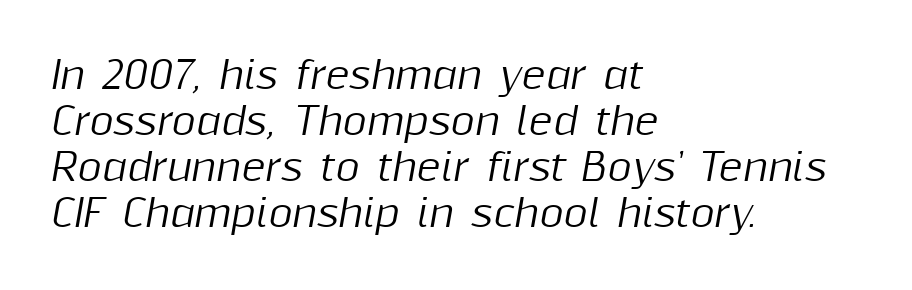
Q: Is the text italic (slanted)? A: Yes, it leans right by about 10 degrees.
Q: Is the text underlined? A: No.
Q: How is the paragraph aligned? A: Left-aligned.
Q: Is the spacing between letters normal or unusually wide? A: Normal.
Q: Width (condensed, normal, or wide)? A: Normal.
Q: Stroke contrast? A: Medium.
Q: x-height? A: Medium.
Q: Monospaced? A: No.
